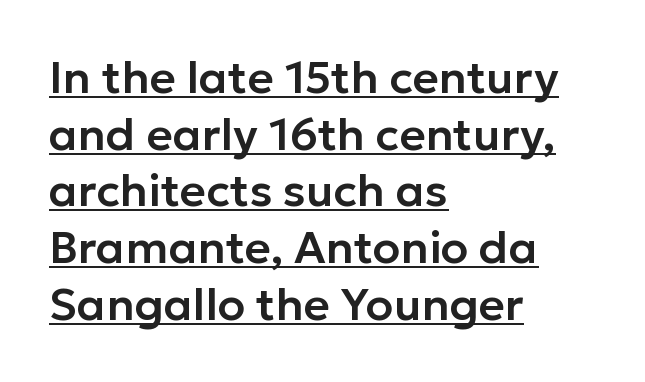
{"serif": "no", "italic": "no", "width": "normal", "stroke_contrast": "low", "x_height": "medium", "monospaced": "no", "underline": "yes", "align": "left", "line_spacing": "normal", "line_spacing_ratio": 1.26, "letter_spacing": "normal", "letter_spacing_em": 0.0, "glyph_px": 45}
